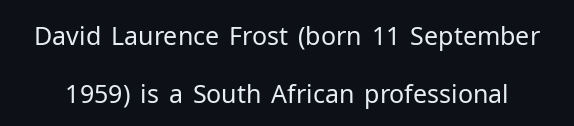
Q: Is the text bold? A: No.
Q: Is the text italic (slanted)? A: No, it is upright.
Q: Is the text underlined? A: No.
Q: Is the spacing between letters normal or unusually wide? A: Normal.
Q: Is the spacing between lines tight, normal or loose? A: Loose.
